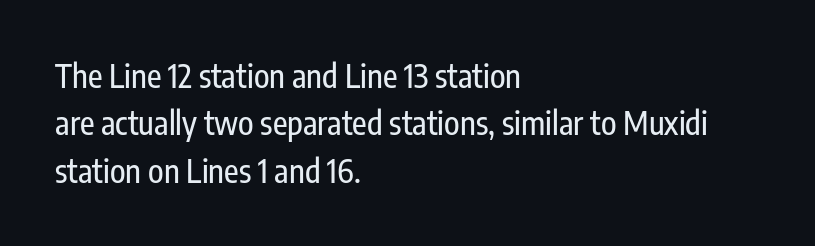
Q: Is the text italic (slanted)? A: No, it is upright.
Q: Is the typeface a serif or a sans-serif typeface? A: Sans-serif.
Q: Is the text underlined? A: No.
Q: How is the paragraph aligned? A: Left-aligned.
Q: Is the spacing between letters normal or unusually wide? A: Normal.
Q: Is the spacing between lines tight, normal or loose? A: Normal.
Q: Width (condensed, normal, or wide)? A: Condensed.
Q: Stroke contrast? A: Low.
Q: x-height? A: Medium.
Q: Monospaced? A: No.
